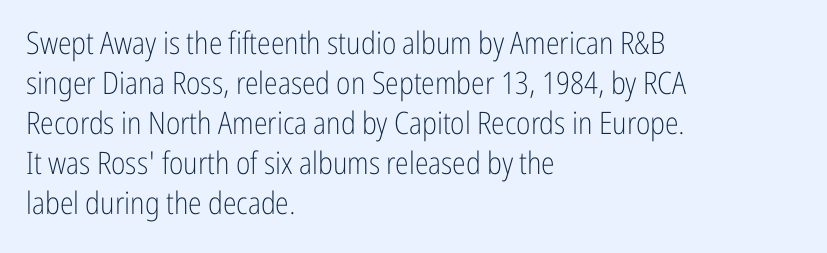
The setting favours the left margin, as ordinary paragraphs usually do. The typeface chosen for these lines omits serifs. Nobody touched the tracking dial on this one. No heavy texture on the line: the type isn't bold. Do the characters align in a grid? No, the font is proportional. Evenly set lines give the paragraph a standard silhouette.
